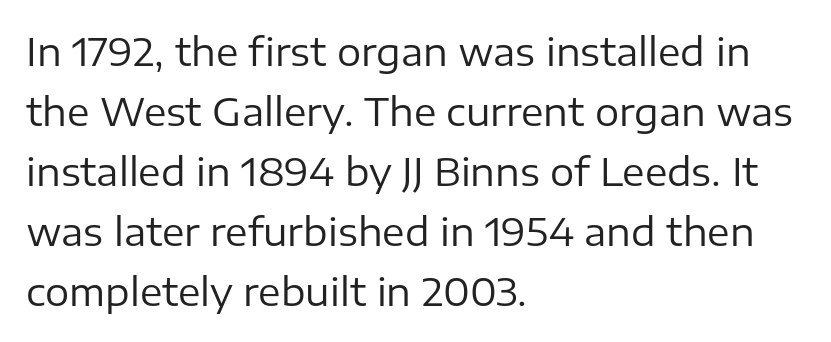
Q: Is the text bold? A: No.
Q: Is the text italic (slanted)? A: No, it is upright.
Q: Is the typeface a serif or a sans-serif typeface? A: Sans-serif.
Q: Is the text underlined? A: No.
Q: How is the paragraph aligned? A: Left-aligned.
Q: Is the spacing between letters normal or unusually wide? A: Normal.
Q: Is the spacing between lines tight, normal or loose? A: Normal.
Q: Width (condensed, normal, or wide)? A: Normal.
Q: Stroke contrast? A: Low.
Q: x-height? A: Medium.
Q: Monospaced? A: No.
